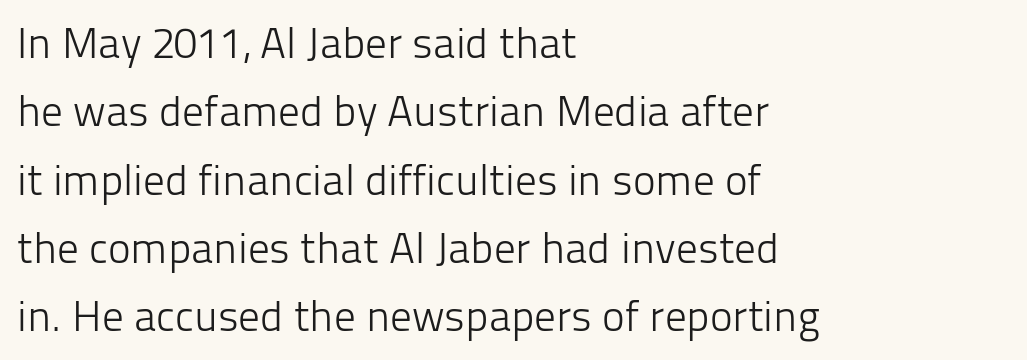
The image shows 43 px light sans-serif type, upright; set left-aligned, normal line spacing (1.59x), normal letter spacing, not underlined; low stroke contrast and a medium x-height.
